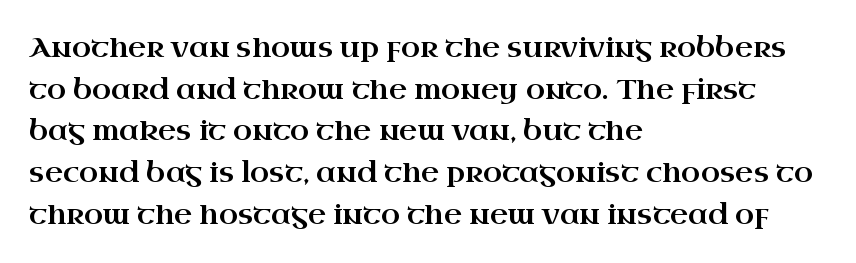
Quick note: not italic, upright. Caption: standard tracking, unaltered. The font family rendered here belongs to the serif group. Glance below the letters and you will spot only blank space. Do the characters align in a grid? No, the font is proportional.
